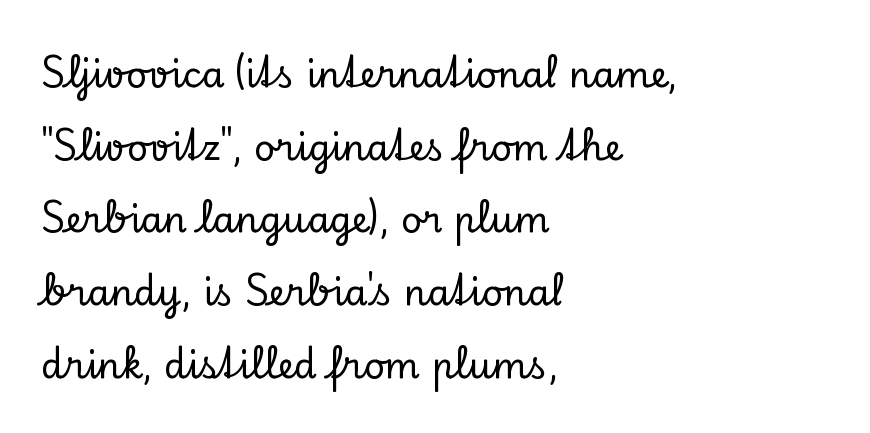
{"italic": "no", "width": "normal", "stroke_contrast": "low", "x_height": "small", "monospaced": "no", "underline": "no", "align": "left", "line_spacing": "loose", "line_spacing_ratio": 2.02, "letter_spacing": "normal", "letter_spacing_em": 0.0, "glyph_px": 36}
